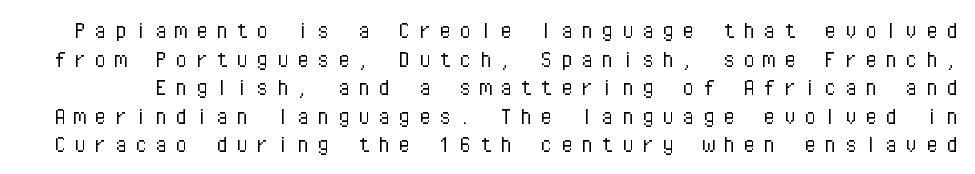
{"italic": "no", "bold": "no", "underline": "no", "line_spacing": "tight", "line_spacing_ratio": 1.1, "letter_spacing": "wide", "letter_spacing_em": 0.28, "glyph_px": 26}
